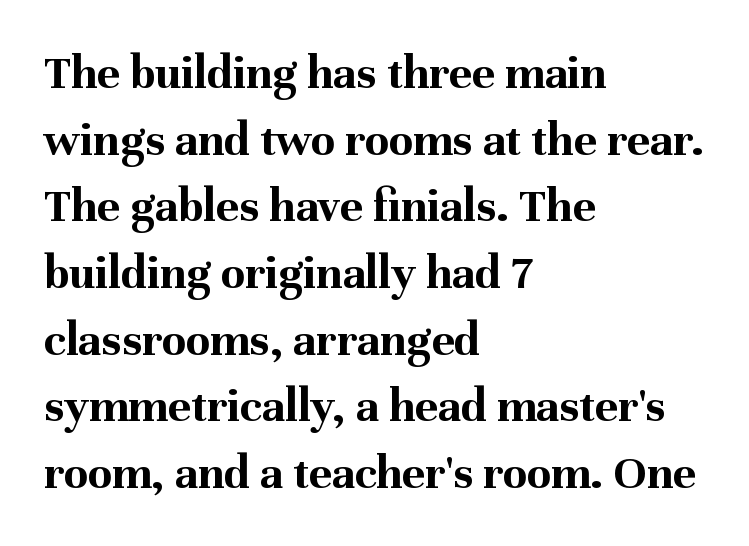
Q: Is the text bold? A: Yes.
Q: Is the text italic (slanted)? A: No, it is upright.
Q: Is the typeface a serif or a sans-serif typeface? A: Serif.
Q: Is the text underlined? A: No.
Q: How is the paragraph aligned? A: Left-aligned.
Q: Is the spacing between letters normal or unusually wide? A: Normal.
Q: Is the spacing between lines tight, normal or loose? A: Normal.
Q: Width (condensed, normal, or wide)? A: Normal.
Q: Stroke contrast? A: Medium.
Q: x-height? A: Medium.
Q: Monospaced? A: No.
